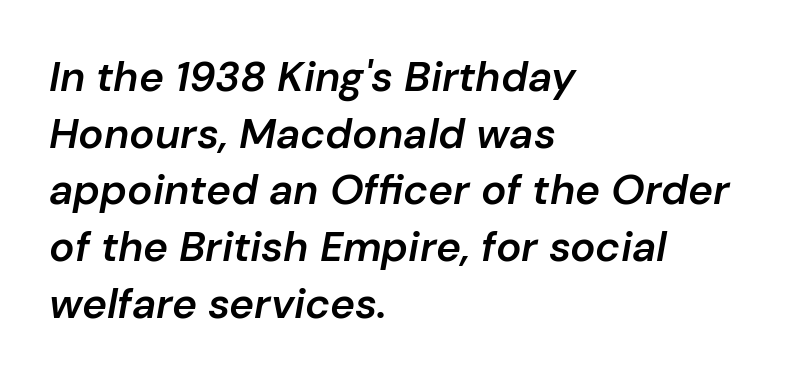
The whole block is typeset with a tilt. The foot of each line stays bare and open. Semibold letterforms, between regular and bold. How are the letters spaced? Ordinarily, with no added tracking. Line spacing here is normal.
